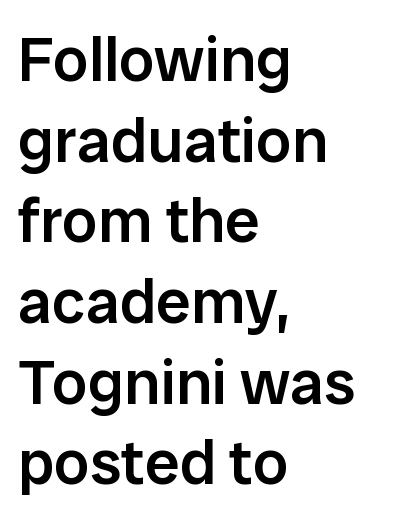
{"serif": "no", "italic": "no", "bold": "semi", "weight": "semibold", "width": "normal", "stroke_contrast": "low", "x_height": "medium", "monospaced": "no", "underline": "no", "align": "left", "line_spacing": "normal", "line_spacing_ratio": 1.28, "letter_spacing": "normal", "letter_spacing_em": 0.0, "glyph_px": 63}
